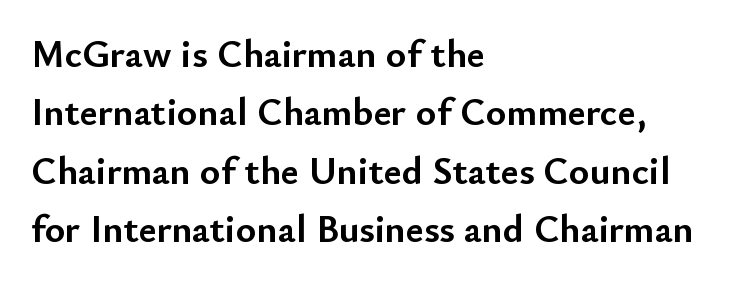
The image shows 39 px semibold sans-serif type, upright; set left-aligned, normal line spacing (1.5x), normal letter spacing, not underlined; low stroke contrast and a small x-height.
